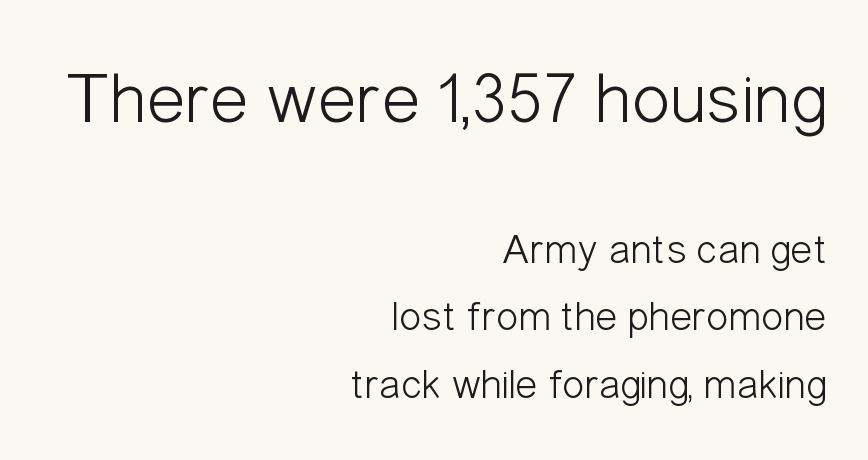
The image shows 73 px light, condensed sans-serif type, upright; set right-aligned, normal line spacing (1.6x), normal letter spacing, not underlined; the first (top) block is 1.74x larger; low stroke contrast and a medium x-height.
